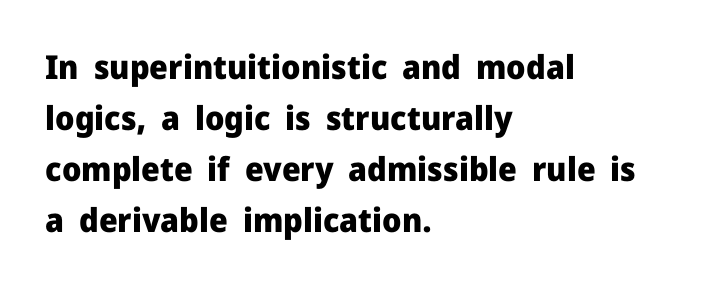
The image shows 33 px heavy sans-serif type, upright; set left-aligned, normal line spacing (1.55x), normal letter spacing, not underlined; low stroke contrast and a medium x-height.
